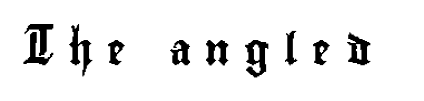
{"serif": "no", "italic": "no", "width": "condensed", "stroke_contrast": "low", "x_height": "small", "monospaced": "no", "underline": "no", "letter_spacing": "wide", "letter_spacing_em": 0.46, "glyph_px": 31}
